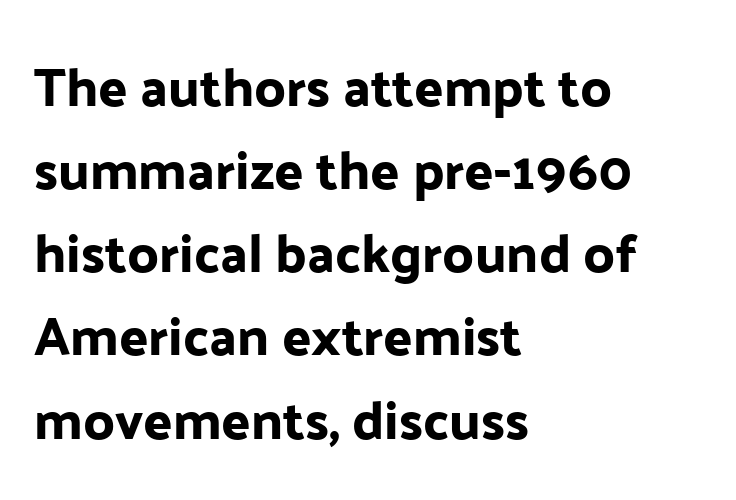
Is this a fixed-width face? No — the glyphs have proportional, varying widths. Type without underlining. Each new line begins a customary step beneath the previous one. Words appear dense and cohesive because spacing is normal. Upright lettering throughout.
